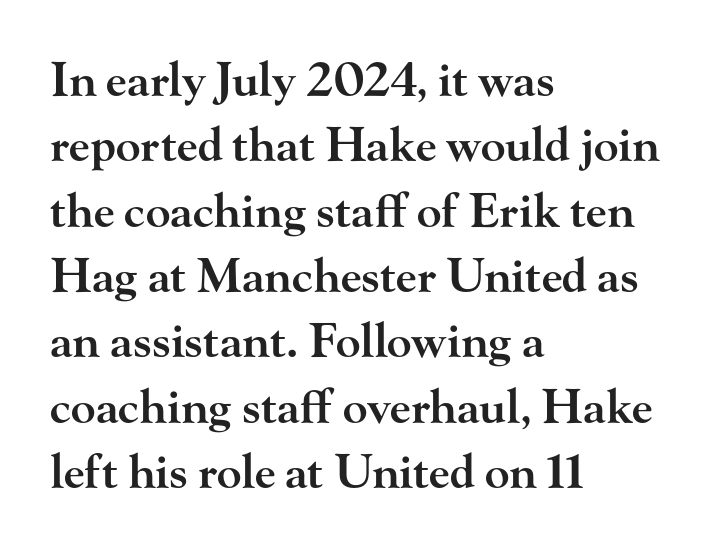
The image shows 46 px semibold, wide serif type, upright; set left-aligned, normal line spacing (1.42x), normal letter spacing, not underlined; high stroke contrast and a small x-height.
